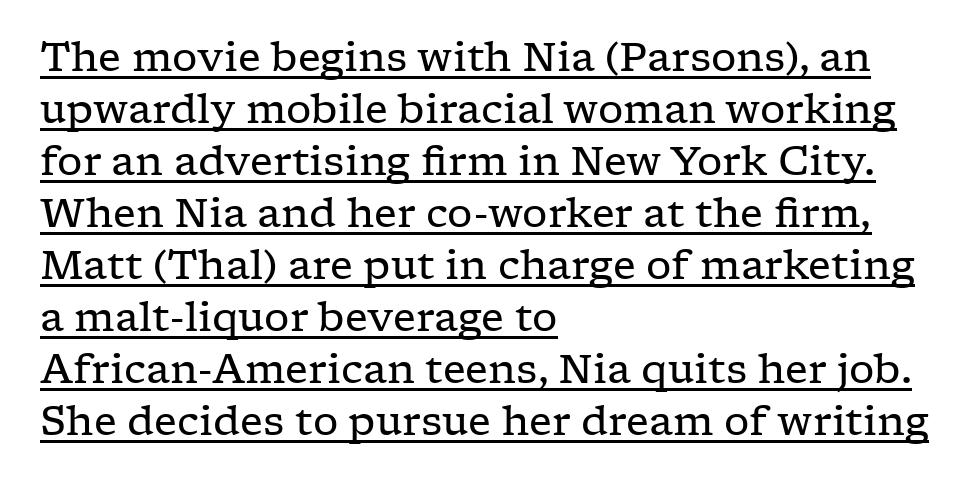
You could call the tracking neutral — neither tight nor loose. Caption: face not bold, strokes unweighted. Line spacing here is normal. A baseline rule has been typeset under these characters.
